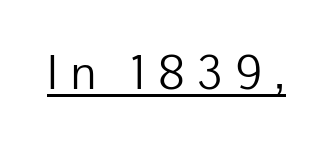
{"serif": "no", "italic": "no", "bold": "no", "weight": "light", "width": "normal", "stroke_contrast": "low", "x_height": "medium", "monospaced": "no", "underline": "yes", "letter_spacing": "wide", "letter_spacing_em": 0.27, "glyph_px": 47}
